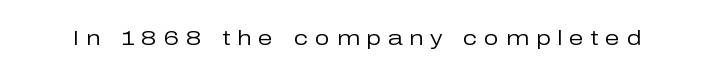
{"italic": "no", "bold": "no", "underline": "no", "letter_spacing": "wide", "letter_spacing_em": 0.33, "glyph_px": 21}
